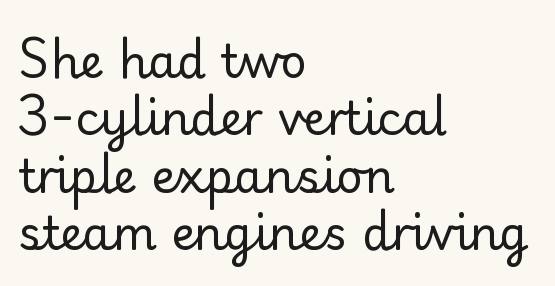
{"serif": "no", "italic": "no", "bold": "no", "weight": "regular", "width": "normal", "stroke_contrast": "low", "x_height": "small", "monospaced": "no", "underline": "no", "align": "left", "line_spacing": "normal", "line_spacing_ratio": 1.25, "letter_spacing": "normal", "letter_spacing_em": 0.0, "glyph_px": 46}
